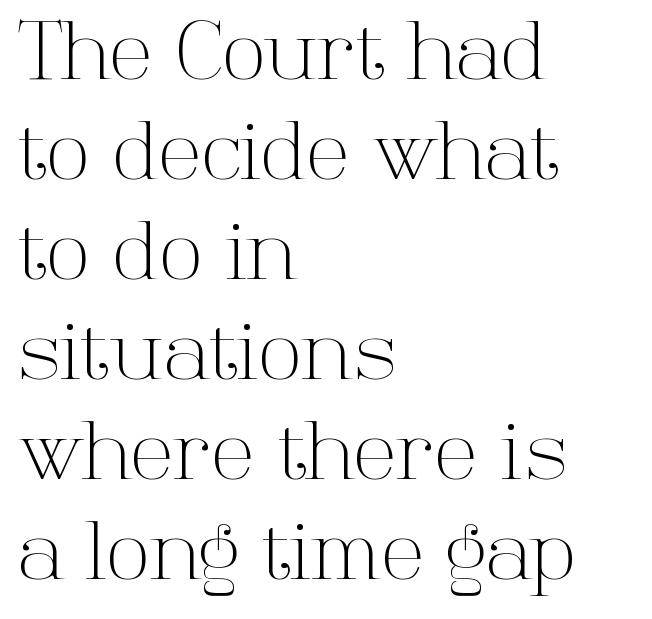
You could not count columns in this text — the font is proportionally spaced. The letters sit at their default tracking, neither squeezed nor spread. Bare-footed words on every line. Ink coverage per letter is moderate at most. This rendering employs a face with finishing strokes, i.e., a serif.
